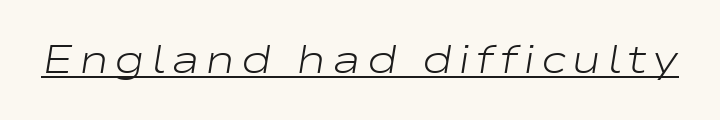
{"italic": "yes", "lean": "right", "slant_degrees": 9, "bold": "no", "weight": "light", "width": "wide", "stroke_contrast": "low", "x_height": "medium", "monospaced": "no", "underline": "yes", "glyph_px": 40}
